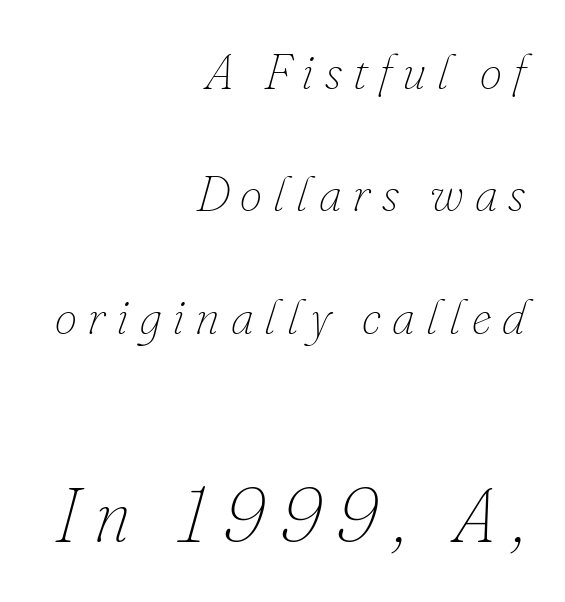
Q: Is the text bold? A: No.
Q: Is the text italic (slanted)? A: Yes, it leans right by about 16 degrees.
Q: Is the text underlined? A: No.
Q: How is the paragraph aligned? A: Right-aligned.
Q: Is the spacing between letters normal or unusually wide? A: Unusually wide.
Q: Is the spacing between lines tight, normal or loose? A: Loose.
Q: Which block of text is set in a larger size, the first (top) or the second (bottom)? A: The second (bottom) one.
Q: Width (condensed, normal, or wide)? A: Normal.
Q: Stroke contrast? A: Low.
Q: x-height? A: Small.
Q: Monospaced? A: No.
